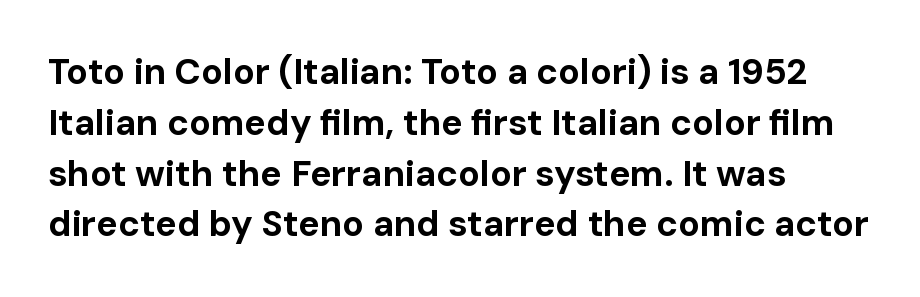
Look at the bottom of the vertical strokes: they stop flat, with no serifs. Rendered with straight, roman letterforms. The gap between lines stays unmarked. What weight is shown? A full bold with thick strokes. Summary of vertical rhythm: regular, with standard interline spacing. Spacing verdict: proportional, widths tailored to each character.
